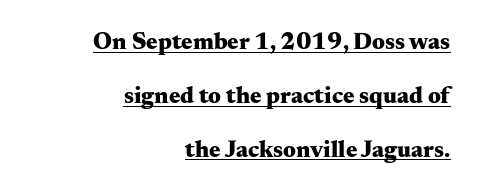
Q: Is the text bold? A: Yes.
Q: Is the text italic (slanted)? A: No, it is upright.
Q: Is the text underlined? A: Yes.
Q: How is the paragraph aligned? A: Right-aligned.
Q: Is the spacing between letters normal or unusually wide? A: Normal.
Q: Is the spacing between lines tight, normal or loose? A: Loose.
